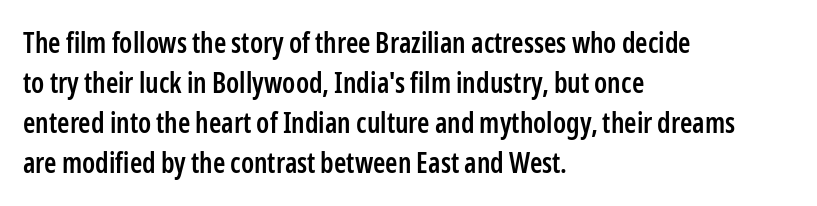
Q: Is the text bold? A: Semi-bold.
Q: Is the text italic (slanted)? A: No, it is upright.
Q: Is the typeface a serif or a sans-serif typeface? A: Sans-serif.
Q: Is the text underlined? A: No.
Q: How is the paragraph aligned? A: Left-aligned.
Q: Is the spacing between letters normal or unusually wide? A: Normal.
Q: Is the spacing between lines tight, normal or loose? A: Normal.
Q: Width (condensed, normal, or wide)? A: Condensed.
Q: Stroke contrast? A: Low.
Q: x-height? A: Medium.
Q: Monospaced? A: No.
